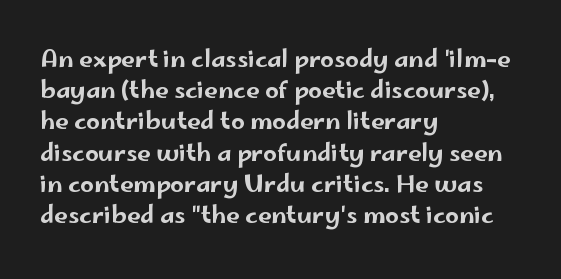
{"italic": "no", "underline": "no", "align": "left", "line_spacing": "normal", "line_spacing_ratio": 1.3, "letter_spacing": "normal", "letter_spacing_em": 0.0, "glyph_px": 24}
